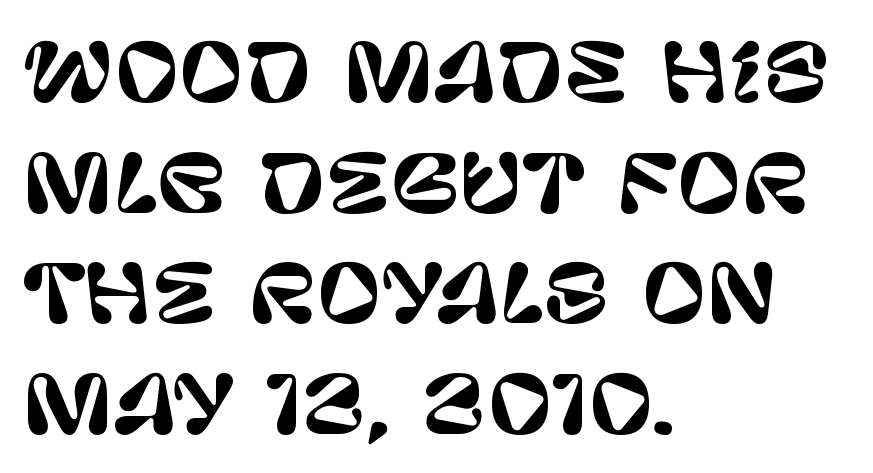
{"serif": "no", "width": "normal", "stroke_contrast": "low", "x_height": "large", "monospaced": "no", "underline": "no", "align": "left", "line_spacing": "normal", "line_spacing_ratio": 1.4, "letter_spacing": "normal", "letter_spacing_em": 0.0, "glyph_px": 79}
